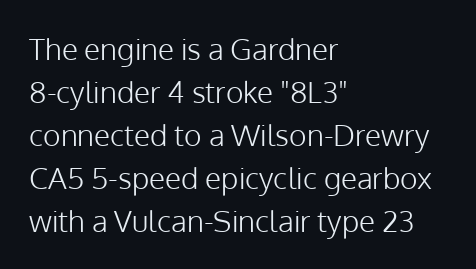
Q: Is the text bold? A: No.
Q: Is the text italic (slanted)? A: No, it is upright.
Q: Is the typeface a serif or a sans-serif typeface? A: Sans-serif.
Q: Is the text underlined? A: No.
Q: How is the paragraph aligned? A: Left-aligned.
Q: Is the spacing between letters normal or unusually wide? A: Normal.
Q: Is the spacing between lines tight, normal or loose? A: Normal.
Q: Width (condensed, normal, or wide)? A: Normal.
Q: Stroke contrast? A: Low.
Q: x-height? A: Medium.
Q: Monospaced? A: No.
